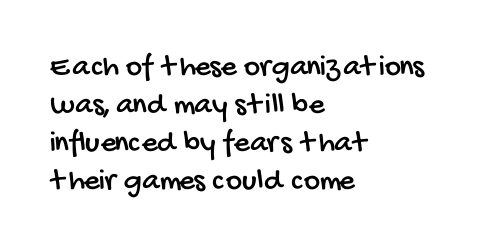
The image shows 31 px condensed sans-serif type; set left-aligned, line spacing 1.23x, normal letter spacing, not underlined; low stroke contrast and a large x-height.
